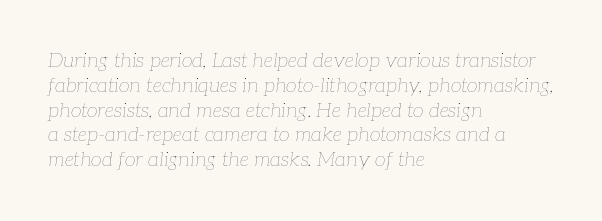
Heaviness? Minimal to ordinary, like unemphasized prose. Characters are canted at an angle relative to the baseline's perpendicular. Each word holds together tightly as a unit, with standard inter-letter gaps. Layout note: lines flush left. The area under the type is left untouched.
